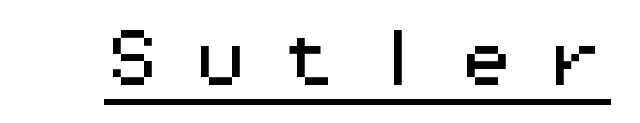
Q: Is the text italic (slanted)? A: No, it is upright.
Q: Is the typeface a serif or a sans-serif typeface? A: Sans-serif.
Q: Is the text underlined? A: Yes.
Q: Is the spacing between letters normal or unusually wide? A: Unusually wide.
Q: Width (condensed, normal, or wide)? A: Wide.
Q: Stroke contrast? A: Medium.
Q: x-height? A: Medium.
Q: Monospaced? A: Yes.
